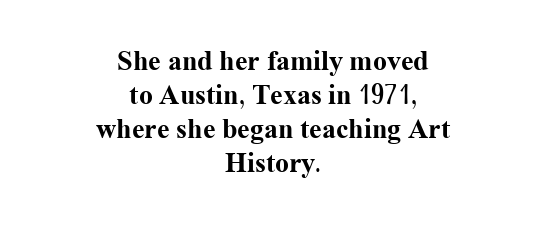
Students, note that the glyphs here touch the page at normal intervals. Each glyph is drawn with heavy, bold strokes. In terms of posture, this sample is upright. No word sits above an underline. I'd call this a serif setting — the letters wear small feet. Caption: multi-line text, centered on the measure.
